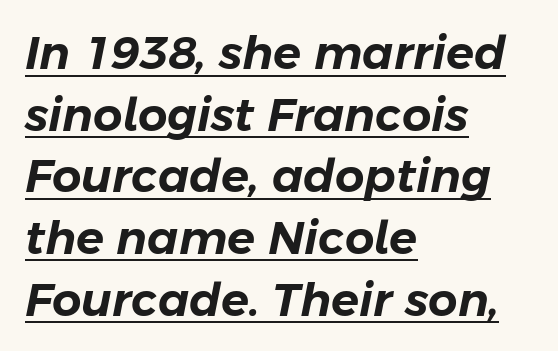
Q: Is the text italic (slanted)? A: Yes, it leans right by about 11 degrees.
Q: Is the text underlined? A: Yes.
Q: How is the paragraph aligned? A: Left-aligned.
Q: Is the spacing between letters normal or unusually wide? A: Normal.
Q: Is the spacing between lines tight, normal or loose? A: Normal.
Q: Width (condensed, normal, or wide)? A: Normal.
Q: Stroke contrast? A: Low.
Q: x-height? A: Medium.
Q: Monospaced? A: No.
